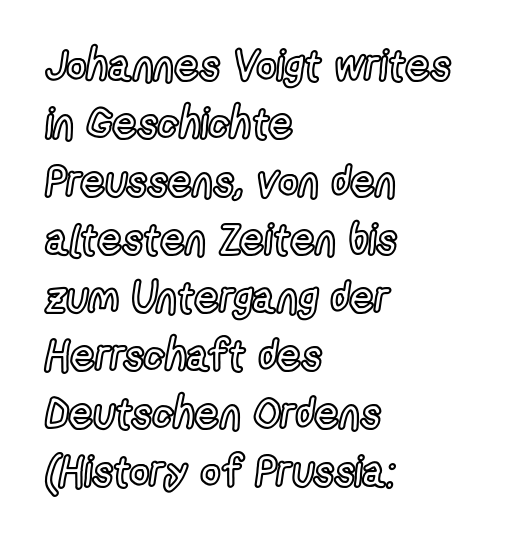
{"width": "condensed", "x_height": "medium", "monospaced": "no", "underline": "no", "align": "left", "line_spacing": "normal", "line_spacing_ratio": 1.35, "letter_spacing": "normal", "letter_spacing_em": 0.0, "glyph_px": 43}
